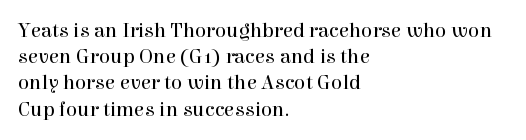
{"italic": "no", "bold": "no", "underline": "no", "align": "left", "line_spacing": "normal", "line_spacing_ratio": 1.25, "letter_spacing": "normal", "letter_spacing_em": 0.0, "glyph_px": 21}
